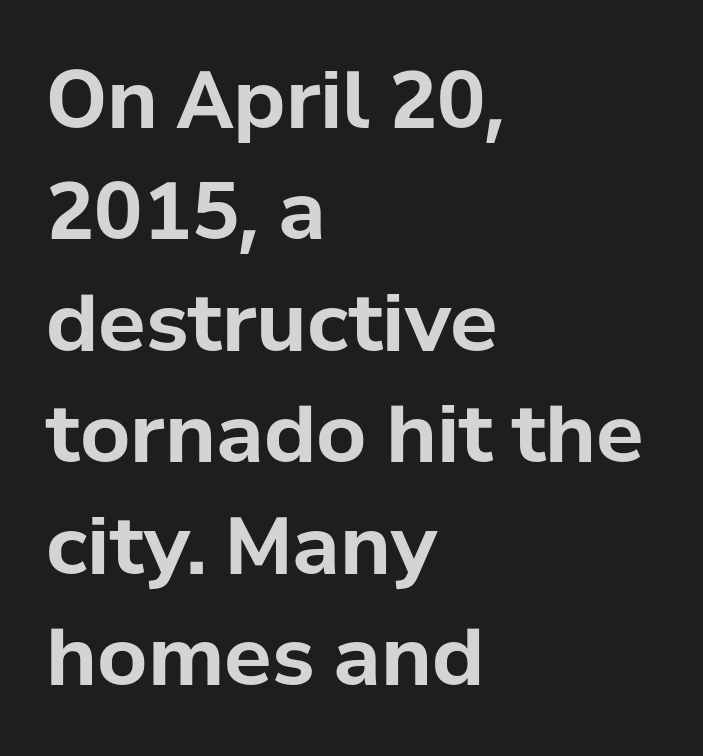
Q: Is the text bold? A: Yes.
Q: Is the text italic (slanted)? A: No, it is upright.
Q: Is the typeface a serif or a sans-serif typeface? A: Sans-serif.
Q: Is the text underlined? A: No.
Q: How is the paragraph aligned? A: Left-aligned.
Q: Is the spacing between letters normal or unusually wide? A: Normal.
Q: Is the spacing between lines tight, normal or loose? A: Normal.
Q: Width (condensed, normal, or wide)? A: Normal.
Q: Stroke contrast? A: Low.
Q: x-height? A: Medium.
Q: Monospaced? A: No.
